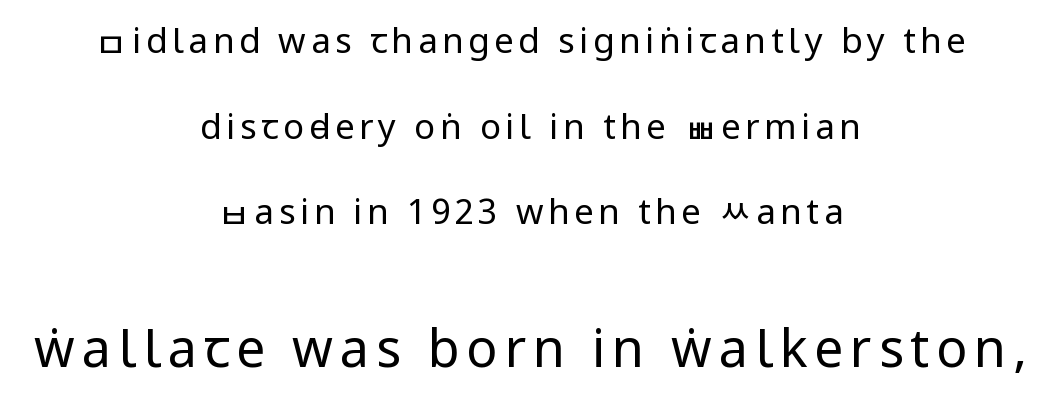
Teacher's note: observe the equal gaps on both sides — that is centered alignment. Look at the bottom of the vertical strokes: they stop flat, with no serifs. The letters advance in unequal steps, a hallmark of proportional type. Honestly, there is no underline to notice here at all. Top chunk: small. Bottom chunk: large. Rows of type keep a wide berth in the vertical direction.
